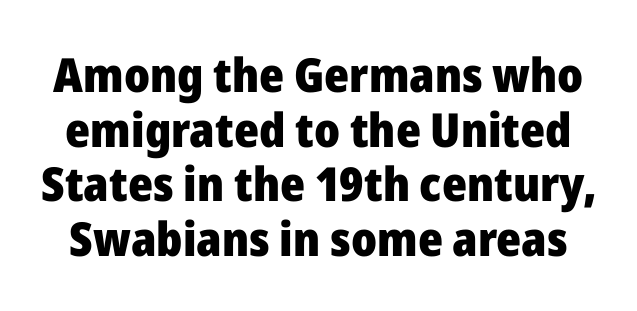
{"serif": "no", "italic": "no", "bold": "yes", "weight": "heavy", "width": "normal", "stroke_contrast": "low", "x_height": "medium", "monospaced": "no", "underline": "no", "line_spacing_ratio": 1.16, "letter_spacing": "normal", "letter_spacing_em": 0.0, "glyph_px": 47}
